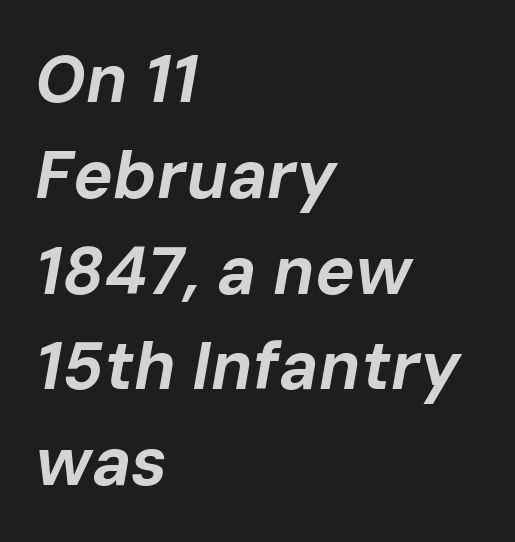
The image shows 67 px bold type, italic (leaning right); set left-aligned, normal line spacing (1.43x), normal letter spacing, not underlined; low stroke contrast and a medium x-height.
